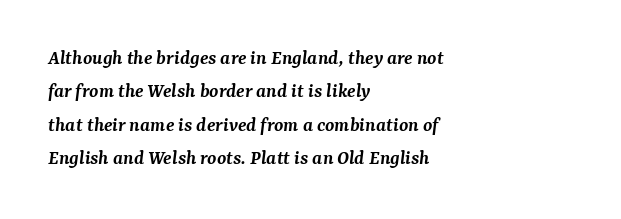
The lettering tilts uniformly, giving the passage an italic look. I'd describe the lettering as semibold — firm but not a full bold. In terms of letterspacing, this is plain default setting. The string is rendered with underlining switched off. Layout note: lines flush left.
